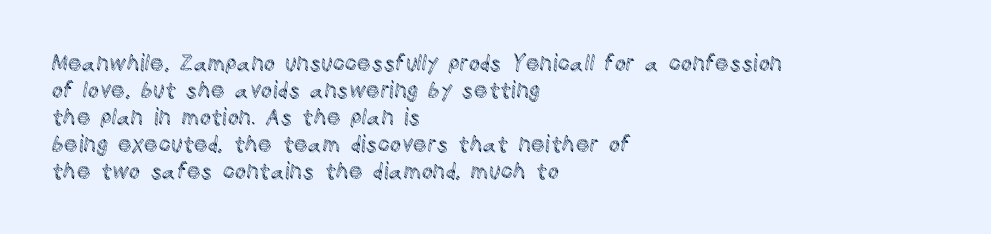
The horizontal fit of the characters is conventional and even. The typesetter chose a ragged-right arrangement here. The specimen omits any rule beneath the text block's lines.
